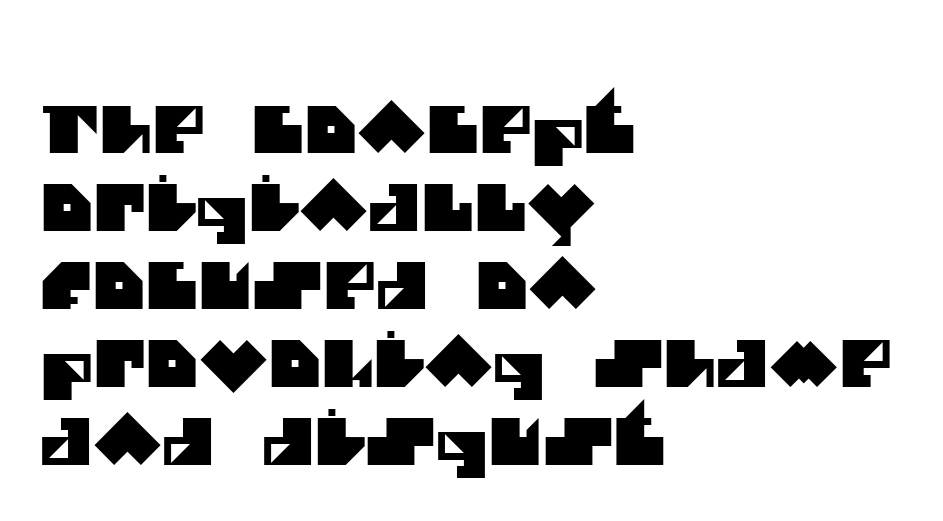
{"serif": "no", "width": "normal", "stroke_contrast": "medium", "x_height": "large", "monospaced": "no", "underline": "no", "align": "left", "line_spacing_ratio": 1.22, "letter_spacing": "normal", "letter_spacing_em": 0.0, "glyph_px": 64}
